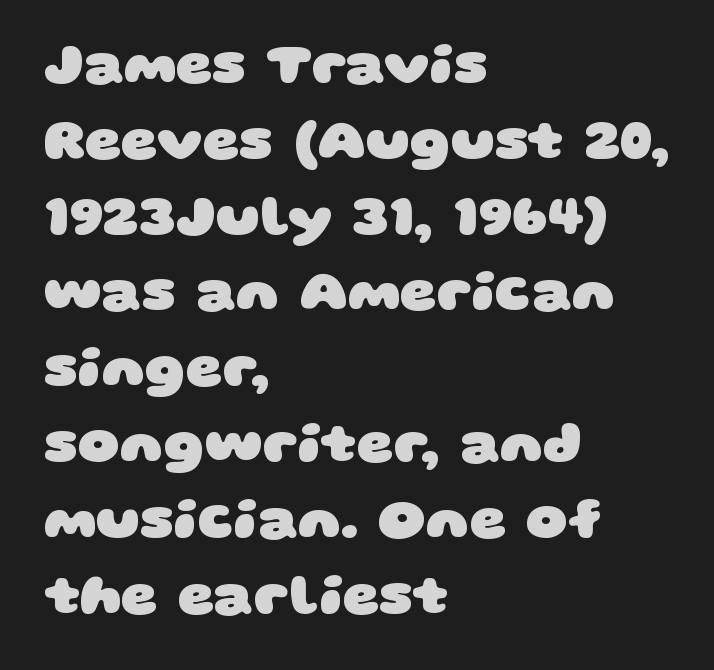
{"serif": "no", "bold": "yes", "weight": "heavy", "width": "wide", "stroke_contrast": "low", "x_height": "large", "monospaced": "no", "underline": "no", "align": "left", "line_spacing": "normal", "line_spacing_ratio": 1.33, "letter_spacing": "normal", "letter_spacing_em": 0.0, "glyph_px": 57}
